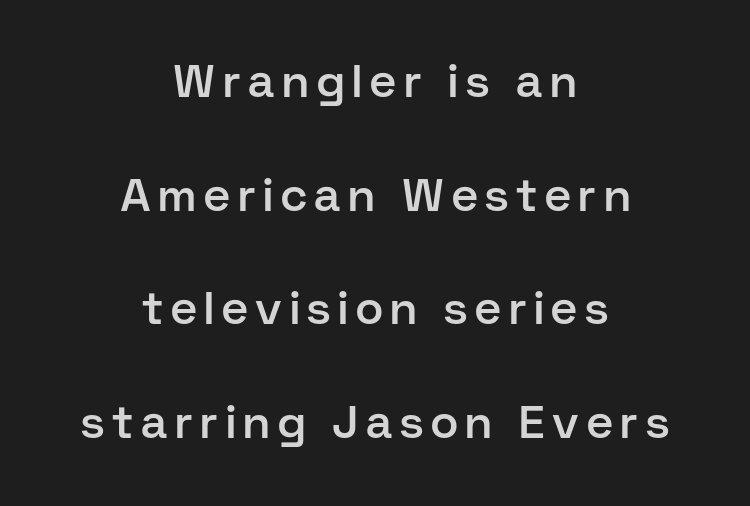
Q: Is the text bold? A: Semi-bold.
Q: Is the text italic (slanted)? A: No, it is upright.
Q: Is the typeface a serif or a sans-serif typeface? A: Sans-serif.
Q: Is the text underlined? A: No.
Q: How is the paragraph aligned? A: Centered.
Q: Is the spacing between lines tight, normal or loose? A: Loose.
Q: Width (condensed, normal, or wide)? A: Normal.
Q: Stroke contrast? A: Low.
Q: x-height? A: Medium.
Q: Monospaced? A: No.
